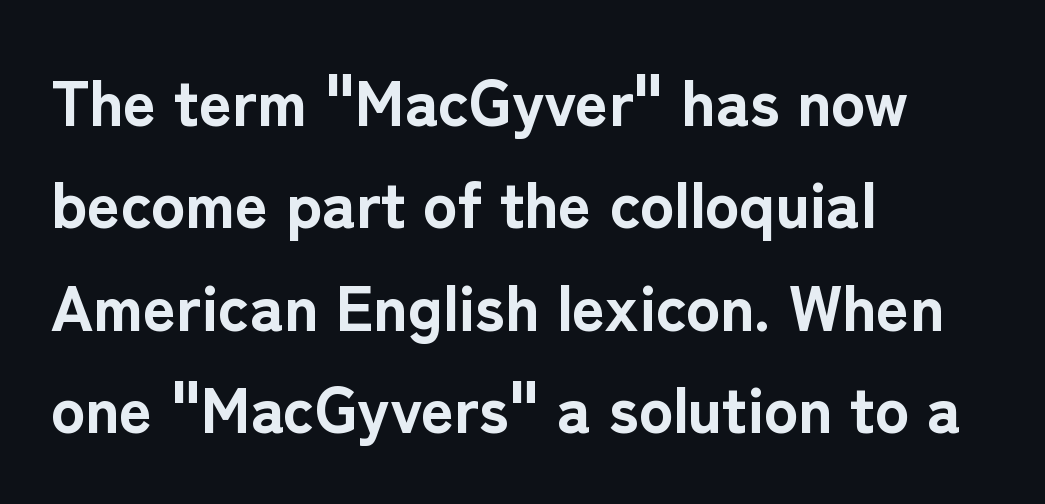
The letters stand straight up with perfectly vertical stems. A typesetter would call this proportional, since set widths differ per character. The paragraph shown leans on its left margin. Decoration check: the copy has no underline.
